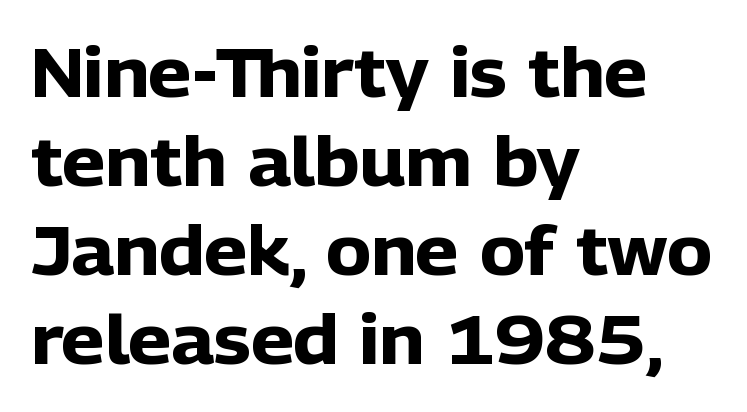
The image shows 68 px heavy sans-serif type, upright; set left-aligned, normal line spacing (1.31x), normal letter spacing, not underlined; low stroke contrast and a medium x-height.
